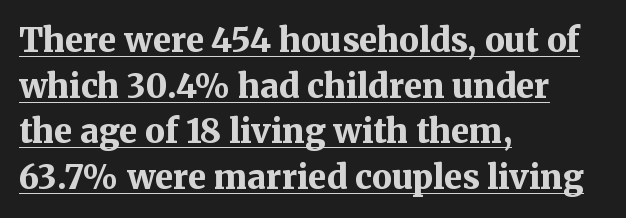
{"serif": "yes", "italic": "no", "bold": "yes", "weight": "bold", "width": "normal", "stroke_contrast": "medium", "x_height": "medium", "monospaced": "no", "underline": "yes", "align": "left", "line_spacing": "normal", "line_spacing_ratio": 1.38, "letter_spacing": "normal", "letter_spacing_em": 0.0, "glyph_px": 33}
